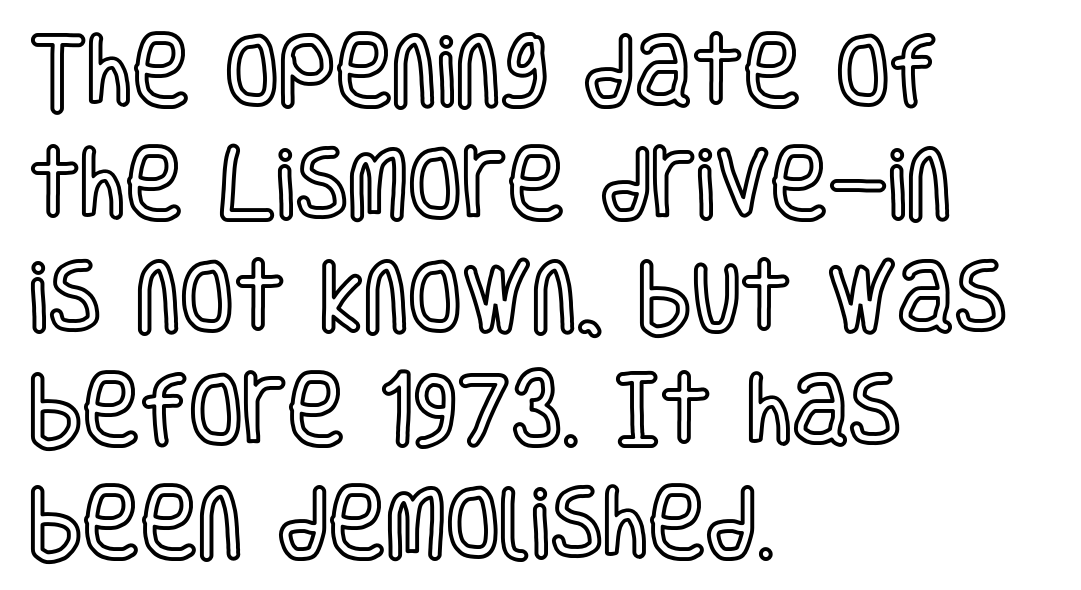
The image shows 78 px condensed type, upright; set left-aligned, normal line spacing (1.45x), normal letter spacing, not underlined; a large x-height.
